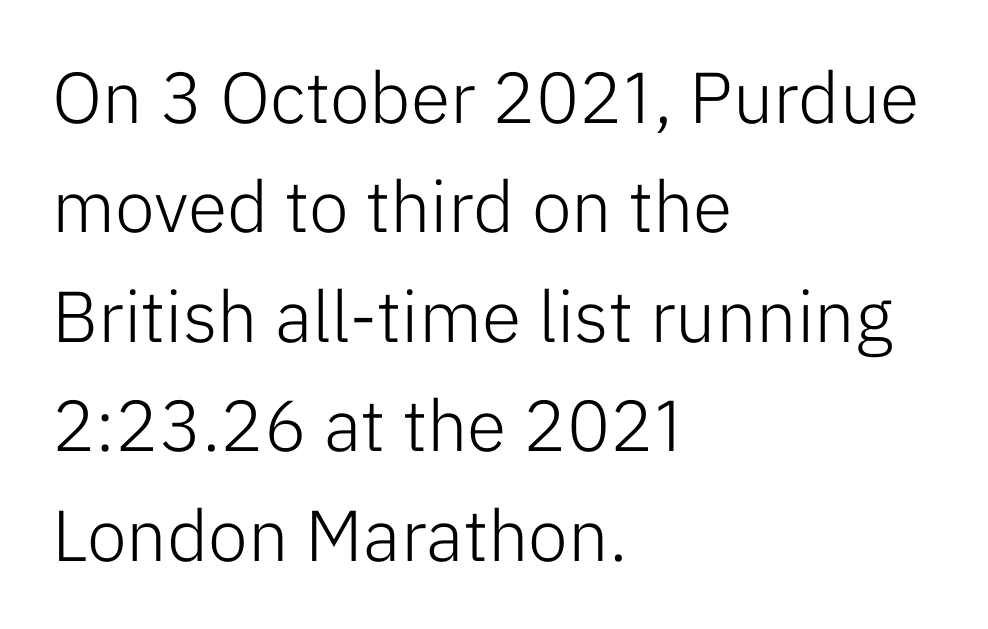
The image shows 72 px light sans-serif type, upright; set left-aligned, normal line spacing (1.52x), normal letter spacing, not underlined; low stroke contrast and a medium x-height.
